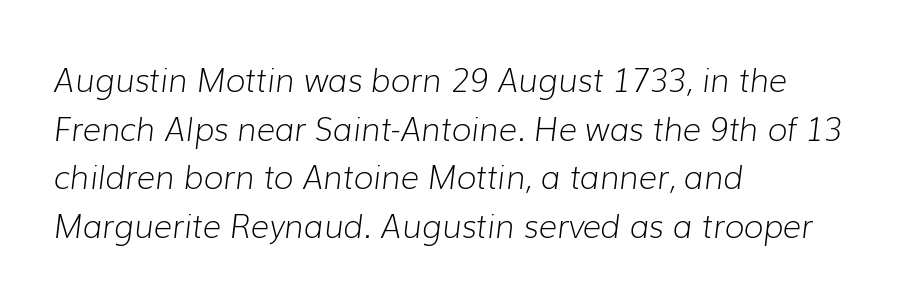
Q: Is the text bold? A: No.
Q: Is the text italic (slanted)? A: Yes, it leans right by about 7 degrees.
Q: Is the text underlined? A: No.
Q: How is the paragraph aligned? A: Left-aligned.
Q: Is the spacing between letters normal or unusually wide? A: Normal.
Q: Is the spacing between lines tight, normal or loose? A: Normal.
Q: Width (condensed, normal, or wide)? A: Normal.
Q: Stroke contrast? A: Low.
Q: x-height? A: Medium.
Q: Monospaced? A: No.
